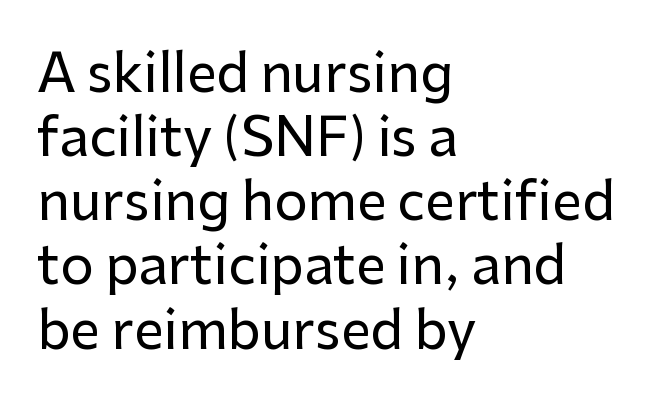
The image shows 53 px sans-serif type, upright; set left-aligned, line spacing 1.21x, normal letter spacing, not underlined; low stroke contrast and a medium x-height.
